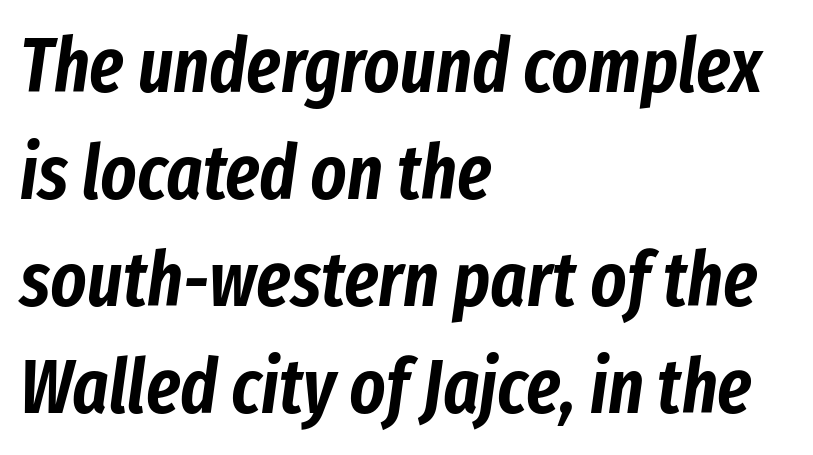
The image shows 76 px condensed type, italic (leaning right); set left-aligned, normal line spacing (1.41x), normal letter spacing, not underlined; low stroke contrast and a medium x-height.
